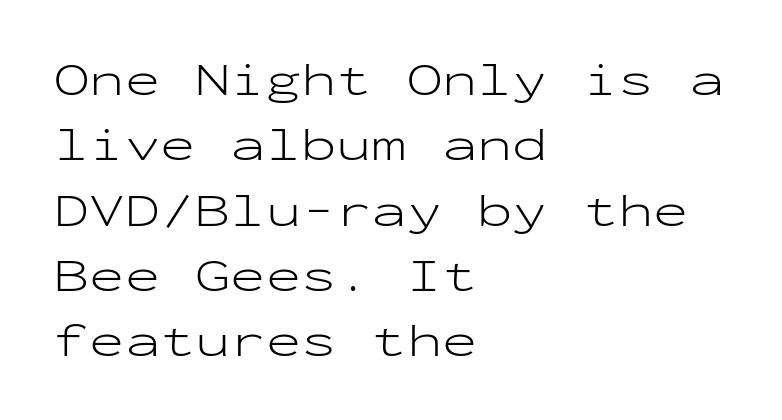
Q: Is the text bold? A: No.
Q: Is the text italic (slanted)? A: No, it is upright.
Q: Is the typeface a serif or a sans-serif typeface? A: Sans-serif.
Q: Is the text underlined? A: No.
Q: How is the paragraph aligned? A: Left-aligned.
Q: Is the spacing between letters normal or unusually wide? A: Normal.
Q: Is the spacing between lines tight, normal or loose? A: Normal.
Q: Width (condensed, normal, or wide)? A: Wide.
Q: Stroke contrast? A: Low.
Q: x-height? A: Medium.
Q: Monospaced? A: Yes.
